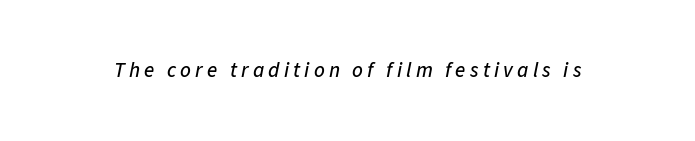
Q: Is the text italic (slanted)? A: Yes, it leans right by about 11 degrees.
Q: Is the text underlined? A: No.
Q: Is the spacing between letters normal or unusually wide? A: Unusually wide.
